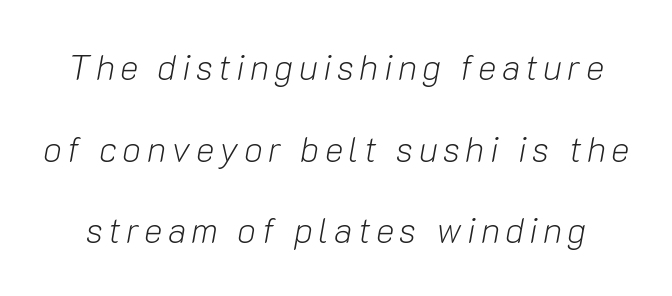
Q: Is the text bold? A: No.
Q: Is the text italic (slanted)? A: Yes, it leans right by about 10 degrees.
Q: Is the text underlined? A: No.
Q: Is the spacing between lines tight, normal or loose? A: Loose.
Q: Width (condensed, normal, or wide)? A: Normal.
Q: Stroke contrast? A: Low.
Q: x-height? A: Medium.
Q: Monospaced? A: No.
